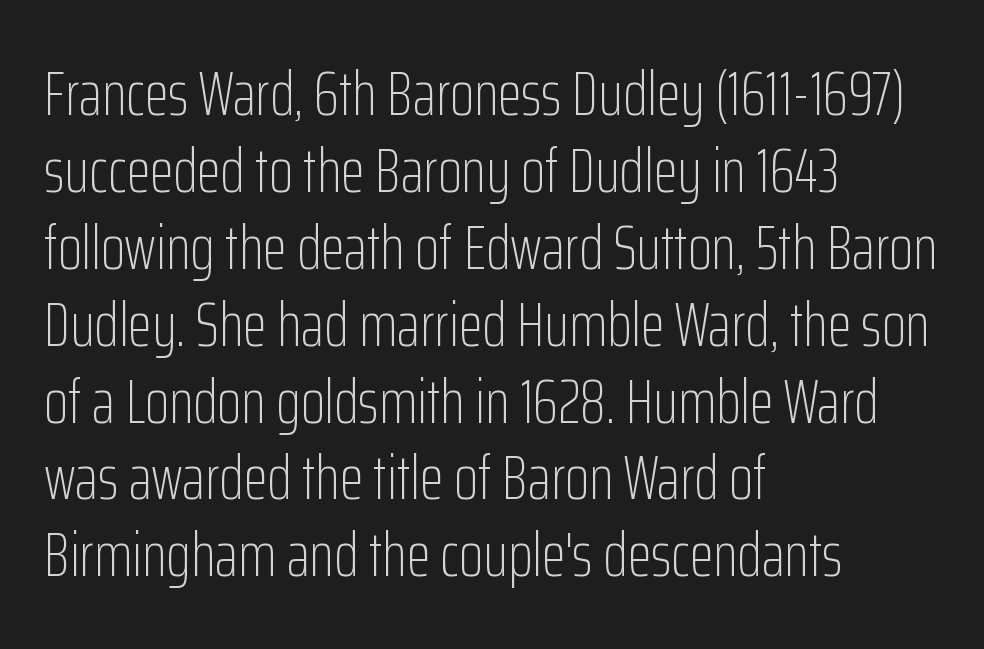
Q: Is the text bold? A: No.
Q: Is the text italic (slanted)? A: No, it is upright.
Q: Is the typeface a serif or a sans-serif typeface? A: Sans-serif.
Q: Is the text underlined? A: No.
Q: How is the paragraph aligned? A: Left-aligned.
Q: Is the spacing between letters normal or unusually wide? A: Normal.
Q: Width (condensed, normal, or wide)? A: Condensed.
Q: Stroke contrast? A: Low.
Q: x-height? A: Medium.
Q: Monospaced? A: No.
